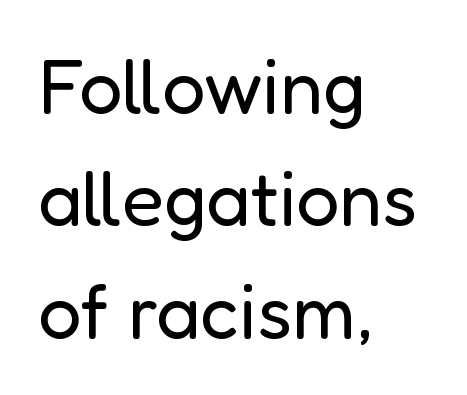
The image shows 77 px regular-weight sans-serif type, upright; set left-aligned, normal line spacing (1.46x), normal letter spacing, not underlined; low stroke contrast and a medium x-height.
